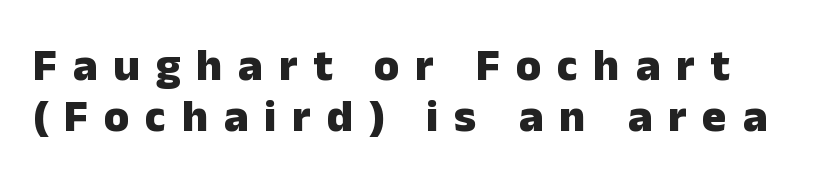
Q: Is the text bold? A: Yes.
Q: Is the text italic (slanted)? A: No, it is upright.
Q: Is the typeface a serif or a sans-serif typeface? A: Sans-serif.
Q: Is the text underlined? A: No.
Q: Is the spacing between letters normal or unusually wide? A: Unusually wide.
Q: Is the spacing between lines tight, normal or loose? A: Tight.
Q: Width (condensed, normal, or wide)? A: Normal.
Q: Stroke contrast? A: Low.
Q: x-height? A: Medium.
Q: Monospaced? A: No.
